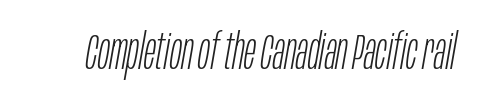
The passage shown is typed in a proportional face where columns would drift. Italic? Definitely — the glyphs are oblique. The foot of each line stays bare and open. The strokes are not fattened; the text isn't bold. Spacing between characters is what you'd get straight out of the box.
